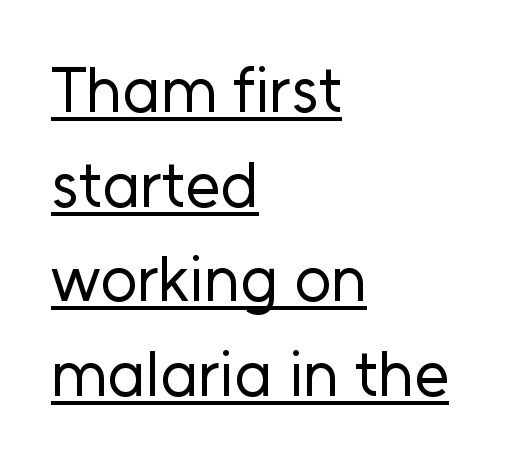
The image shows 64 px regular-weight sans-serif type, upright; set left-aligned, normal line spacing (1.48x), normal letter spacing, underlined; low stroke contrast and a medium x-height.
